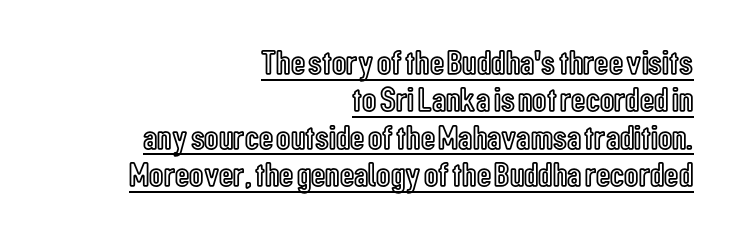
{"italic": "no", "width": "condensed", "x_height": "medium", "monospaced": "no", "underline": "yes", "align": "right", "line_spacing": "tight", "line_spacing_ratio": 1.07, "letter_spacing": "normal", "letter_spacing_em": 0.0, "glyph_px": 35}
